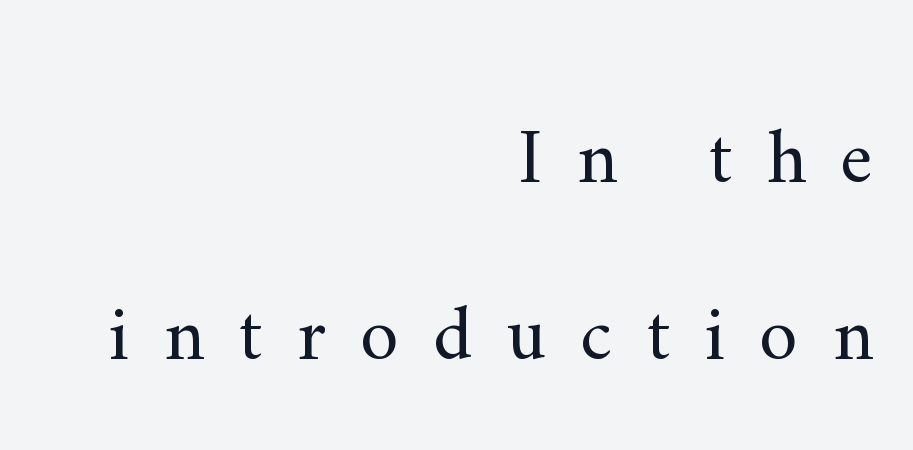
The image shows 78 px regular-weight serif type, upright; set right-aligned, loose line spacing (2.27x), unusually wide letter spacing (+0.44 em), not underlined; medium stroke contrast and a small x-height.
